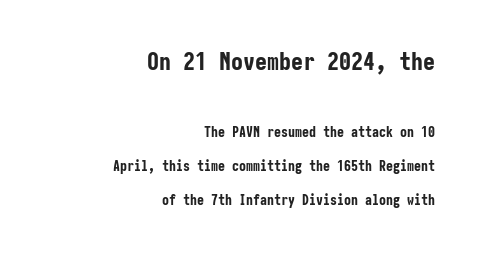
The image shows 24 px bold type, upright; set right-aligned, loose line spacing (2.42x), normal letter spacing, not underlined; the first (top) block is 1.71x larger.
